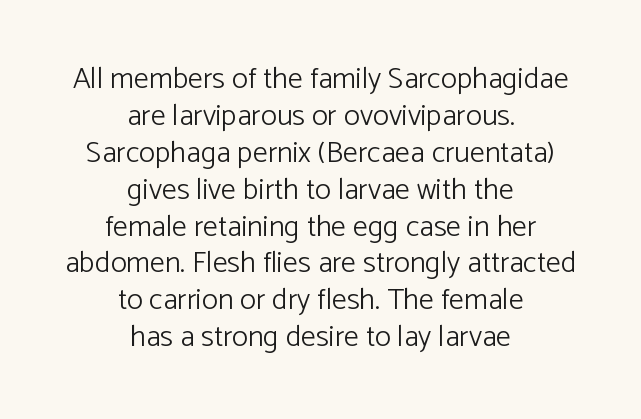
{"serif": "no", "italic": "no", "bold": "no", "weight": "light", "width": "normal", "stroke_contrast": "low", "x_height": "medium", "monospaced": "no", "underline": "no", "align": "center", "line_spacing_ratio": 1.23, "letter_spacing": "normal", "letter_spacing_em": 0.0, "glyph_px": 30}
